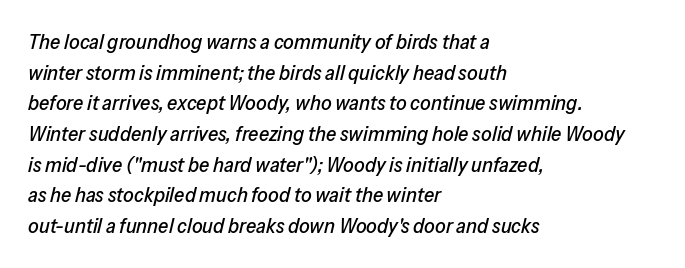
Underline: absent. This is oblique type, the kind used for emphasis or titles. Leading: standard. These lines are set flush left with a ragged right edge. Between one letter and the next there's only the usual sliver of space.
